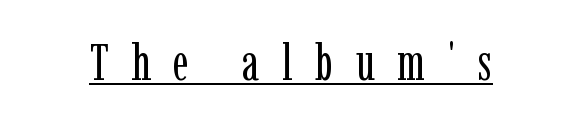
Q: Is the text bold? A: No.
Q: Is the text italic (slanted)? A: No, it is upright.
Q: Is the typeface a serif or a sans-serif typeface? A: Serif.
Q: Is the text underlined? A: Yes.
Q: Is the spacing between letters normal or unusually wide? A: Unusually wide.
Q: Width (condensed, normal, or wide)? A: Condensed.
Q: Stroke contrast? A: Low.
Q: x-height? A: Medium.
Q: Monospaced? A: No.
